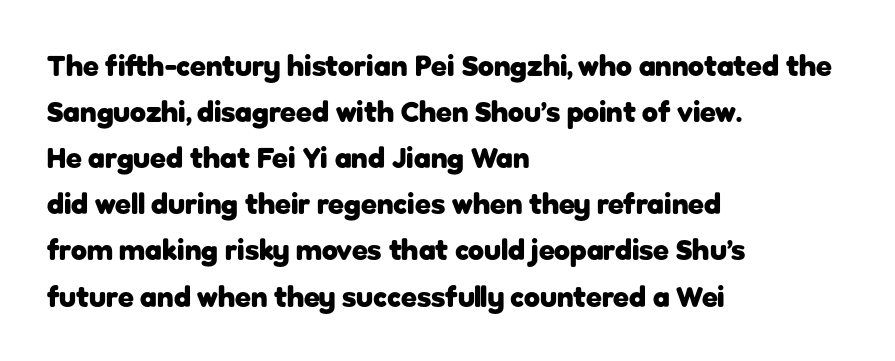
The words here are not underlined. Compared with typical paragraphs, the rows here are spaced about the same. The letters carry no serifs — their stems end cleanly without finishing strokes. Every character sits straight up, as roman type does. These lines are set flush left with a ragged right edge. Letter spacing: default.
